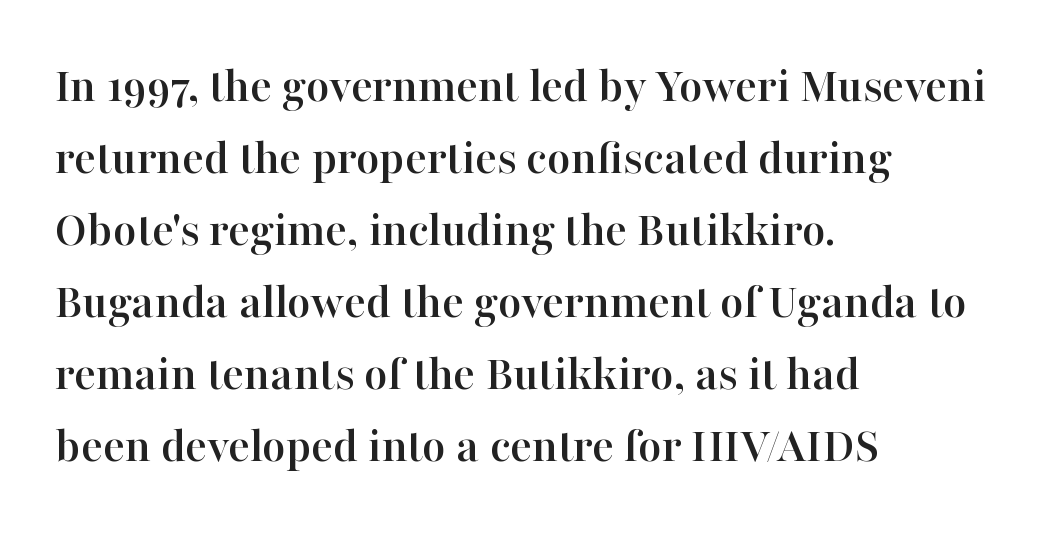
The characters display serif detailing at their extremities. These lines stack with their left ends in a neat column. The block of text has a typical density, with ordinary space between rows. The face used here is proportionally spaced, like ordinary book or web type.
